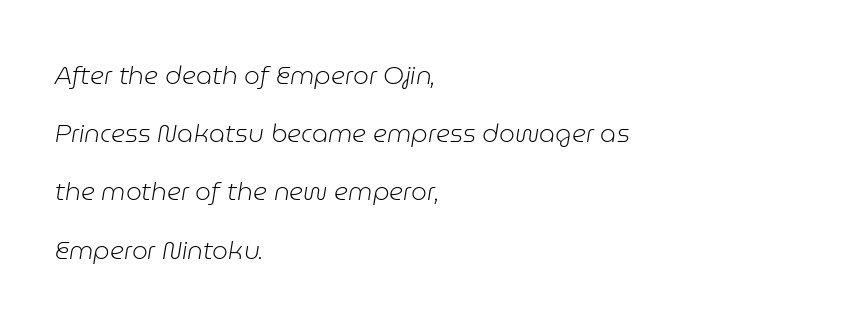
The image shows 25 px text type, italic (leaning right); set left-aligned, loose line spacing (2.33x), normal letter spacing, not underlined.
